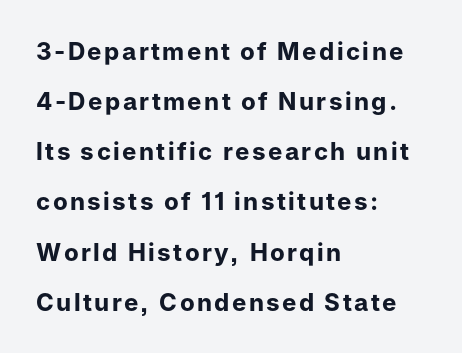
{"italic": "no", "bold": "yes", "underline": "no", "align": "left", "line_spacing": "loose", "line_spacing_ratio": 2.09, "glyph_px": 24}
